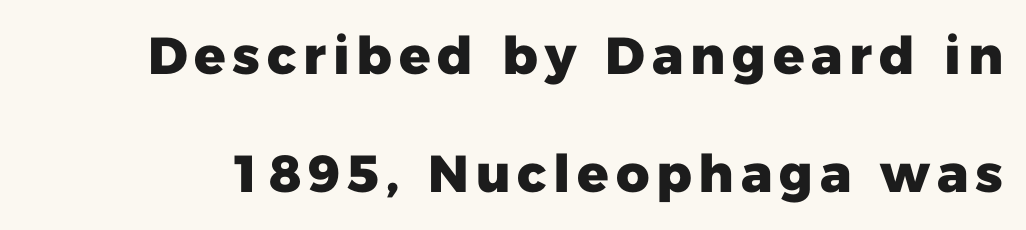
A typesetter would mark this as roman, not italic. The letters advance in unequal steps, a hallmark of proportional type. This sample trades compactness for vertical openness between lines. You'd pick this weight for a headline — it's a proper bold. Check under the words: just untouched page.
